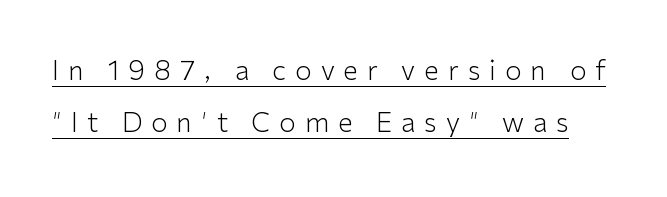
Stem width sits at or under what a default text font uses. The letters stand upright; this is a roman face. Successive baselines arrive slowly, with a big drop between each. This sample uses expanded letter spacing, leaving extra air between glyphs. A baseline rule has been typeset under these characters.
